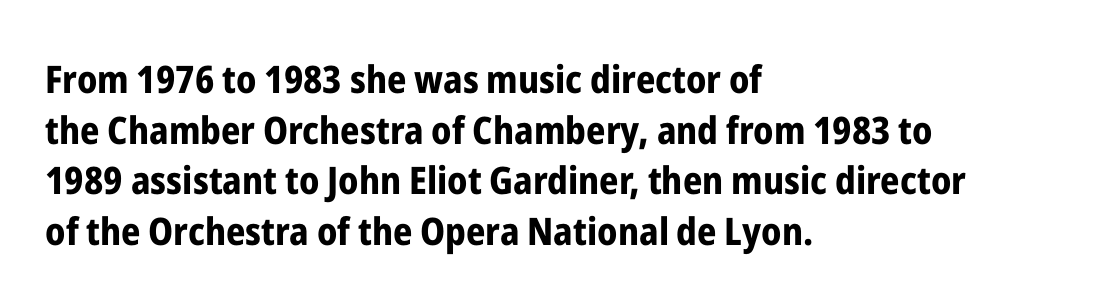
{"serif": "no", "italic": "no", "bold": "yes", "weight": "bold", "width": "condensed", "stroke_contrast": "low", "x_height": "medium", "monospaced": "no", "underline": "no", "align": "left", "line_spacing": "normal", "line_spacing_ratio": 1.33, "letter_spacing": "normal", "letter_spacing_em": 0.0, "glyph_px": 38}
